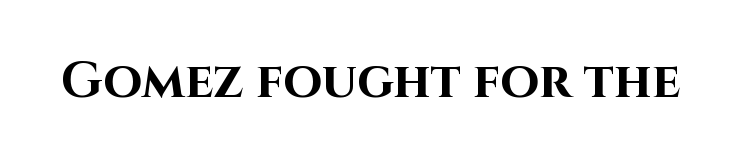
The baseline area is clear. The face used here is rendered with its standard letterfit. This is sans-serif lettering, the kind often seen on screens and signage. The strokes are fattened all the way to bold. The face used here is proportionally spaced, like ordinary book or web type.
